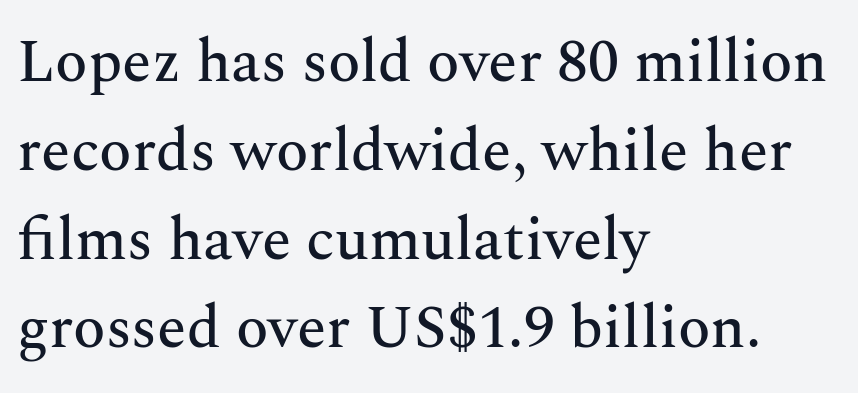
Q: Is the text italic (slanted)? A: No, it is upright.
Q: Is the typeface a serif or a sans-serif typeface? A: Serif.
Q: Is the text underlined? A: No.
Q: How is the paragraph aligned? A: Left-aligned.
Q: Is the spacing between letters normal or unusually wide? A: Normal.
Q: Is the spacing between lines tight, normal or loose? A: Normal.
Q: Width (condensed, normal, or wide)? A: Normal.
Q: Stroke contrast? A: Medium.
Q: x-height? A: Medium.
Q: Monospaced? A: No.
